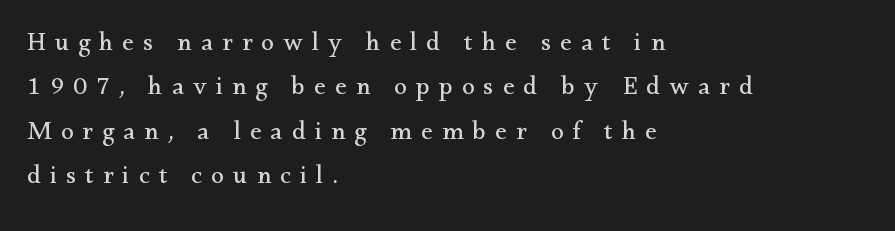
{"italic": "no", "bold": "no", "underline": "no", "align": "left", "line_spacing_ratio": 1.71, "letter_spacing": "wide", "letter_spacing_em": 0.35, "glyph_px": 26}
